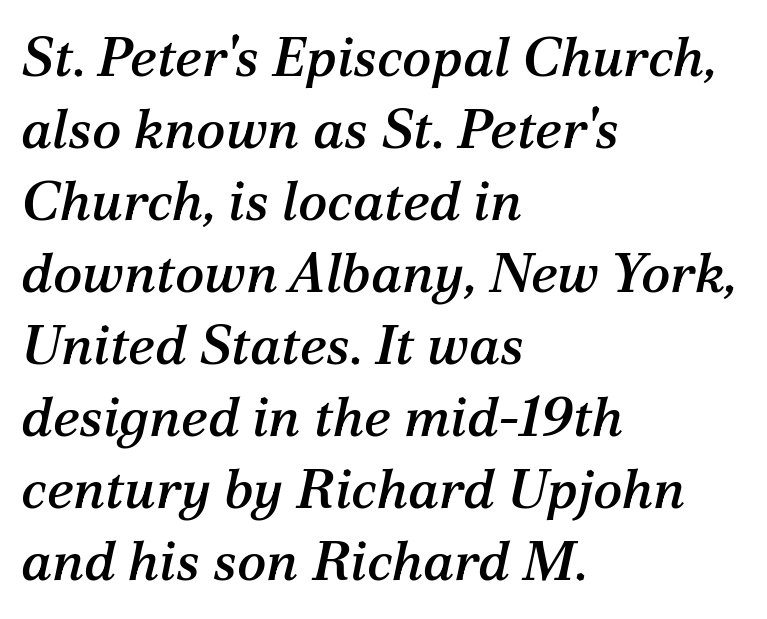
Q: Is the text italic (slanted)? A: Yes, it leans right by about 12 degrees.
Q: Is the typeface a serif or a sans-serif typeface? A: Serif.
Q: Is the text underlined? A: No.
Q: How is the paragraph aligned? A: Left-aligned.
Q: Is the spacing between letters normal or unusually wide? A: Normal.
Q: Is the spacing between lines tight, normal or loose? A: Normal.
Q: Width (condensed, normal, or wide)? A: Normal.
Q: Stroke contrast? A: Medium.
Q: x-height? A: Medium.
Q: Monospaced? A: No.
